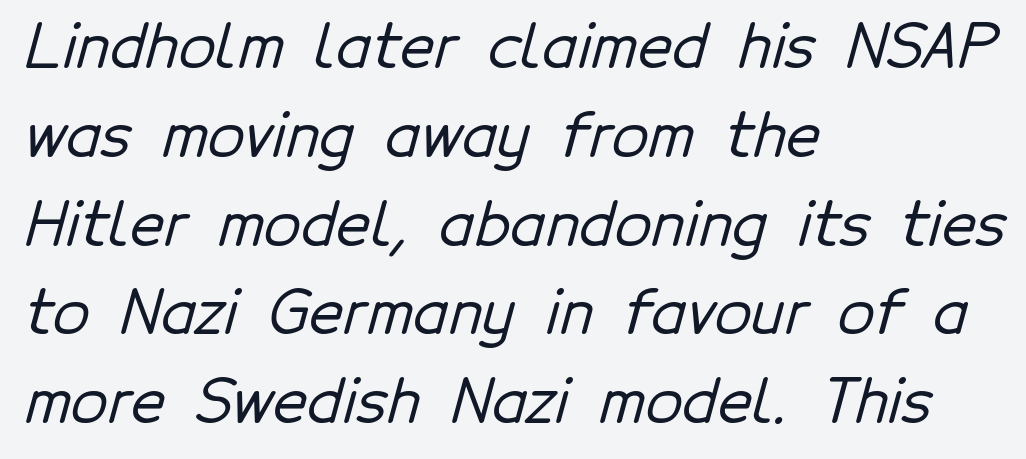
The image shows 60 px sans-serif type; set left-aligned, normal line spacing (1.48x), normal letter spacing, not underlined; low stroke contrast and a medium x-height.
